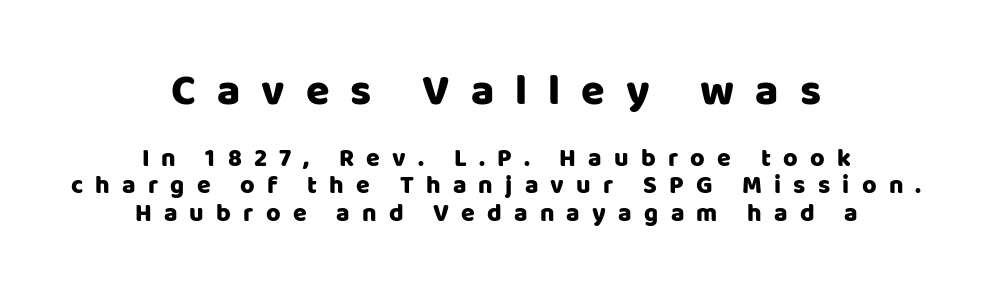
Characters remain perfectly vertical along every line. Students, note that the glyphs here are deliberately spaced far apart. The letters carry no serifs — their stems end cleanly without finishing strokes. Which of the two is more prominent by size? The first, at the top. The baseline area is clear. You could not count columns in this text — the font is proportionally spaced.
